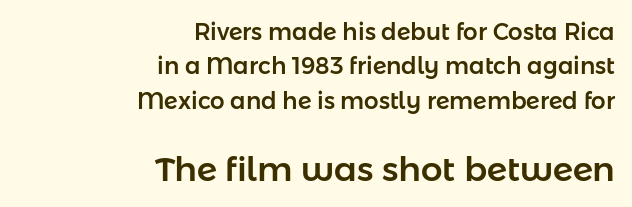
{"serif": "no", "italic": "no", "width": "normal", "stroke_contrast": "low", "x_height": "medium", "monospaced": "no", "underline": "no", "align": "right", "line_spacing": "normal", "line_spacing_ratio": 1.5, "letter_spacing": "normal", "letter_spacing_em": 0.0, "larger_block": "second", "size_ratio": 1.48, "glyph_px": 34}
